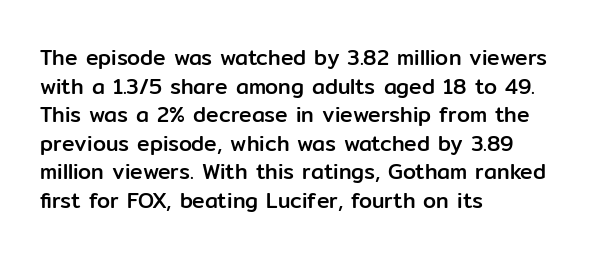
Q: Is the text italic (slanted)? A: No, it is upright.
Q: Is the text underlined? A: No.
Q: How is the paragraph aligned? A: Left-aligned.
Q: Is the spacing between letters normal or unusually wide? A: Normal.
Q: Is the spacing between lines tight, normal or loose? A: Normal.
